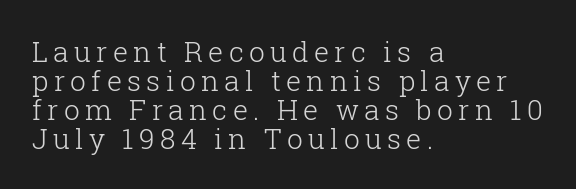
The image shows 28 px light serif type, upright; set left-aligned, tight line spacing (1.03x), not underlined; low stroke contrast and a medium x-height.
